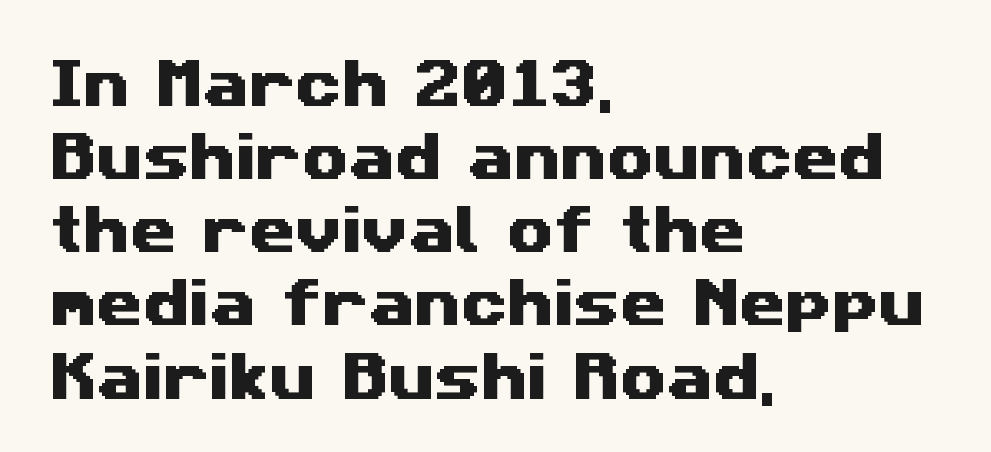
The image shows 53 px wide sans-serif type; set left-aligned, normal line spacing (1.38x), normal letter spacing, not underlined; medium stroke contrast and a medium x-height.
